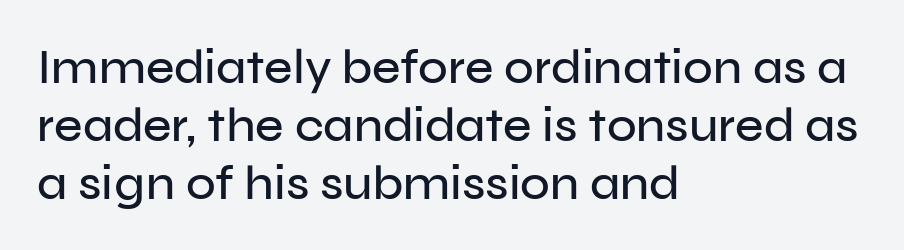
The text was rendered using a sans face with plain stroke endings. Decoration check: the copy has no underline. This rendering leaves character spacing at its baseline value. The lettering holds an erect, upright posture throughout. Layout note: lines flush left.
